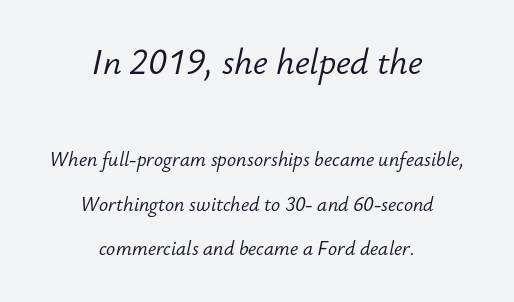
The image shows 34 px light type, italic (leaning right); set centered, loose line spacing (2.35x), normal letter spacing, not underlined; the first (top) block is 1.79x larger; low stroke contrast and a small x-height.
